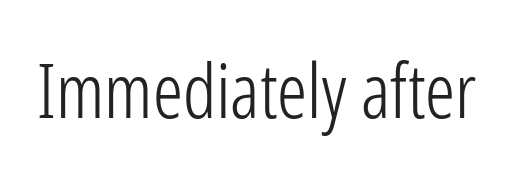
Q: Is the text bold? A: No.
Q: Is the text italic (slanted)? A: No, it is upright.
Q: Is the typeface a serif or a sans-serif typeface? A: Sans-serif.
Q: Is the text underlined? A: No.
Q: Is the spacing between letters normal or unusually wide? A: Normal.
Q: Width (condensed, normal, or wide)? A: Condensed.
Q: Stroke contrast? A: Low.
Q: x-height? A: Medium.
Q: Monospaced? A: No.
